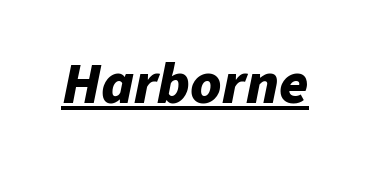
Q: Is the text bold? A: Yes.
Q: Is the text italic (slanted)? A: Yes, it leans right by about 11 degrees.
Q: Is the text underlined? A: Yes.
Q: Is the spacing between letters normal or unusually wide? A: Normal.
Q: Width (condensed, normal, or wide)? A: Normal.
Q: Stroke contrast? A: Low.
Q: x-height? A: Medium.
Q: Monospaced? A: No.
